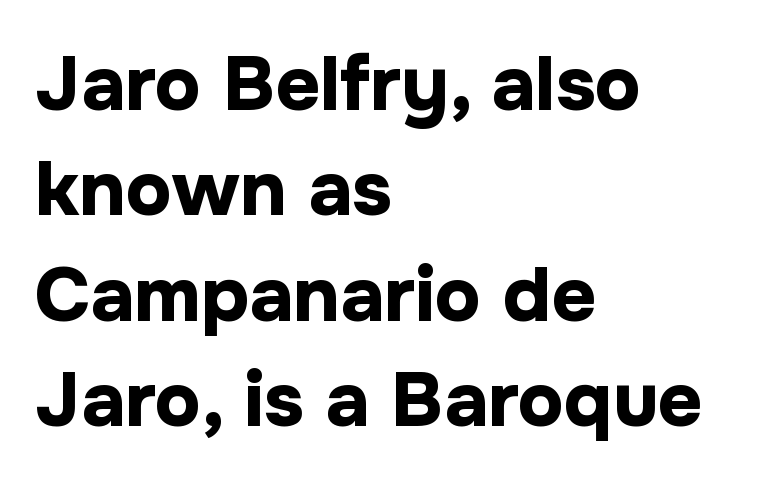
{"serif": "no", "italic": "no", "bold": "yes", "weight": "bold", "width": "normal", "stroke_contrast": "low", "x_height": "medium", "monospaced": "no", "underline": "no", "align": "left", "line_spacing": "normal", "line_spacing_ratio": 1.37, "letter_spacing": "normal", "letter_spacing_em": 0.0, "glyph_px": 77}
